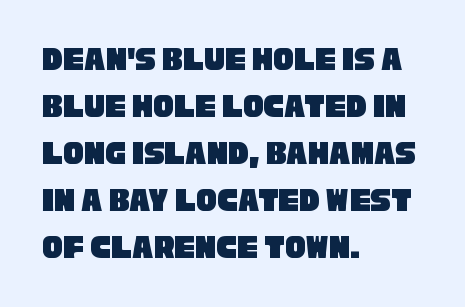
The image shows 34 px condensed sans-serif type; set left-aligned, normal line spacing (1.38x), normal letter spacing, not underlined; low stroke contrast and a large x-height.
